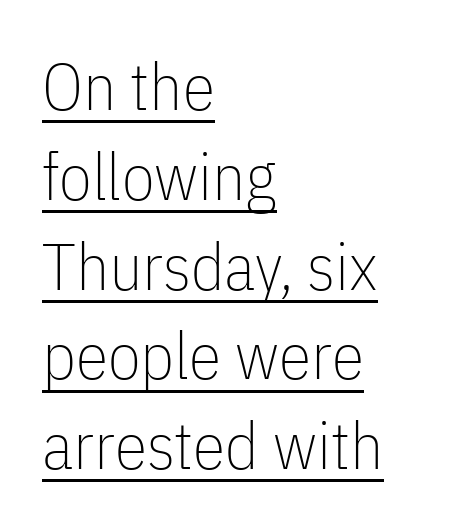
{"serif": "no", "italic": "no", "bold": "no", "weight": "thin", "width": "condensed", "stroke_contrast": "low", "x_height": "medium", "monospaced": "no", "underline": "yes", "align": "left", "line_spacing": "normal", "line_spacing_ratio": 1.36, "letter_spacing": "normal", "letter_spacing_em": 0.0, "glyph_px": 66}
